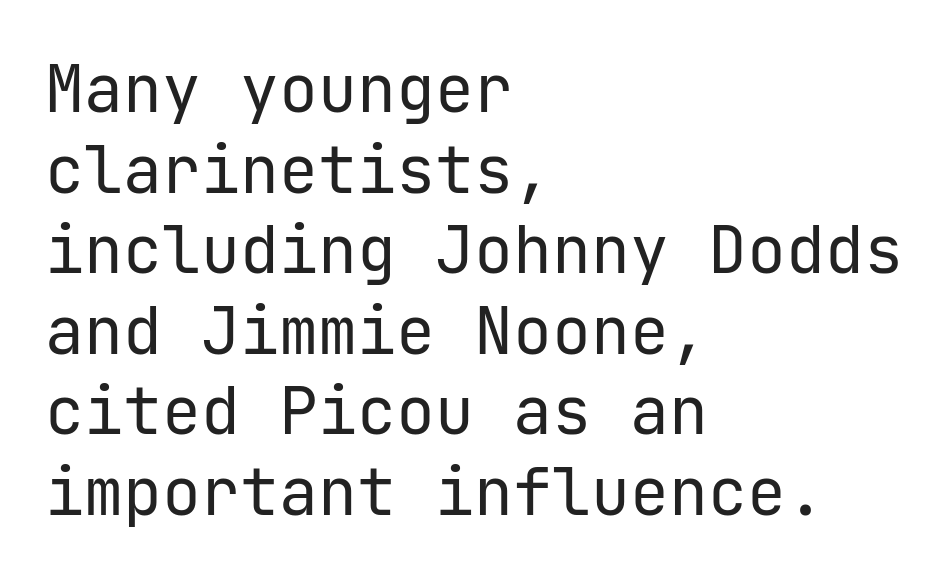
Is there any slant? The stems are plumb. Unbolded letterforms with no extra heft. The passage is arranged the way most books set body copy — flush left. Tracking here is standard; glyphs follow each other at the usual distance. A typesetter would label this face a sans. No word sits above an underline.
